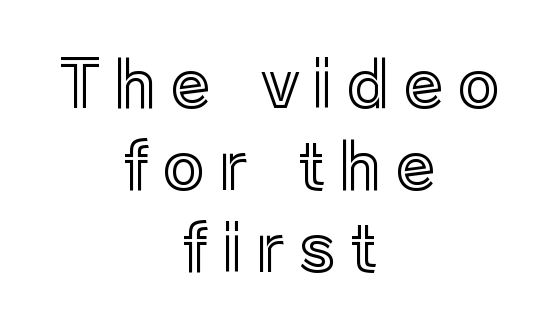
The image shows 64 px text type, upright; set centered, normal line spacing (1.28x), unusually wide letter spacing (+0.22 em), not underlined; a medium x-height.
